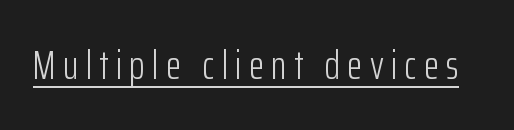
The face used here is proportionally spaced, like ordinary book or web type. Stroke terminals: plain, sans-serif. Counters stay open thanks to moderate or lighter strokes. A roman cut, with each character standing at attention. The specimen includes a rule beneath the text block's lines.
